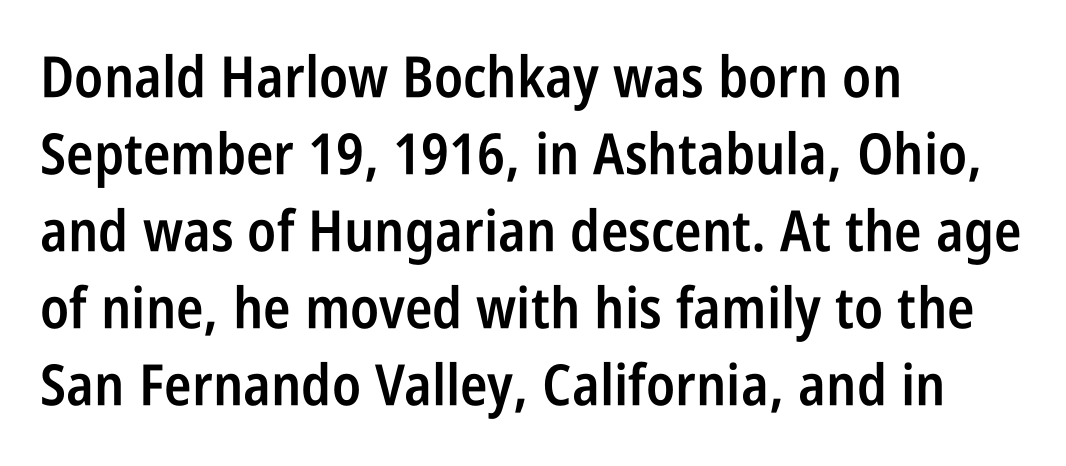
The image shows 57 px semibold, condensed sans-serif type, upright; set left-aligned, normal line spacing (1.35x), normal letter spacing, not underlined; low stroke contrast and a large x-height.
